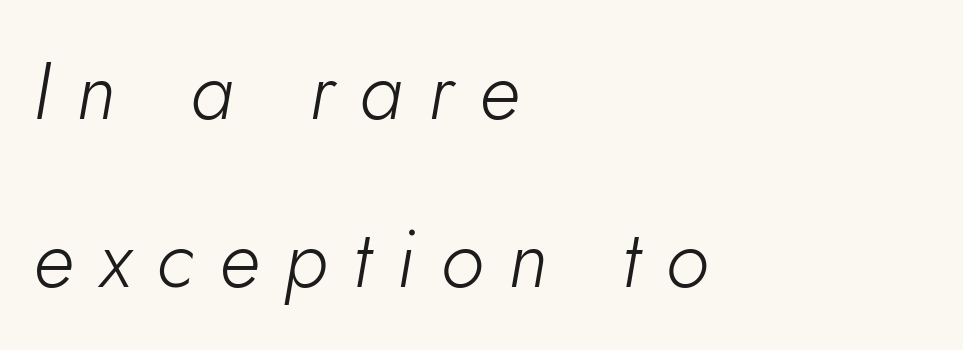
The image shows 80 px light type, italic (leaning right); set left-aligned, loose line spacing (2.1x), unusually wide letter spacing (+0.32 em), not underlined; low stroke contrast and a small x-height.
